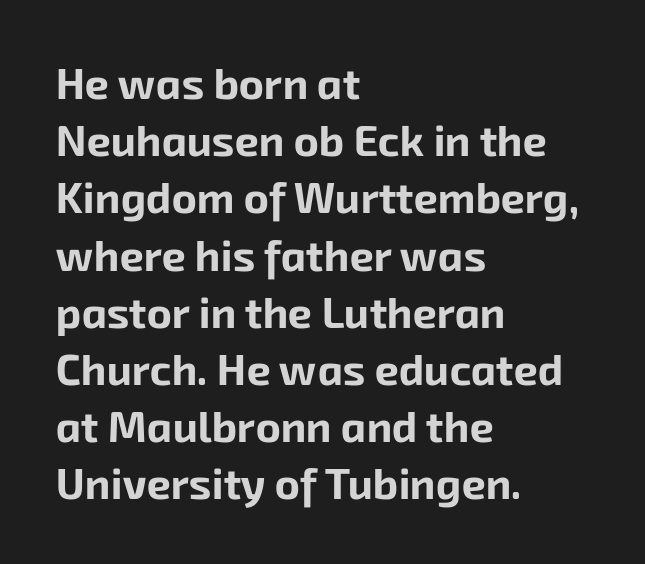
{"serif": "no", "bold": "yes", "weight": "bold", "width": "normal", "stroke_contrast": "low", "x_height": "medium", "monospaced": "no", "underline": "no", "align": "left", "line_spacing": "normal", "line_spacing_ratio": 1.33, "letter_spacing": "normal", "letter_spacing_em": 0.0, "glyph_px": 43}
